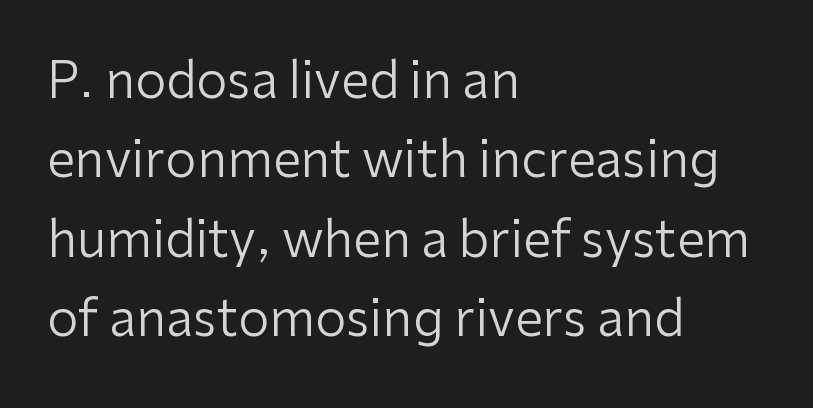
The typesetting does not lean heavy: it is not bold. The passage is arranged the way most books set body copy — flush left. Leading matches the norm, producing a regular column. These lines are rendered in a variable-pitch font. There is no visible air inserted between adjacent glyphs.
